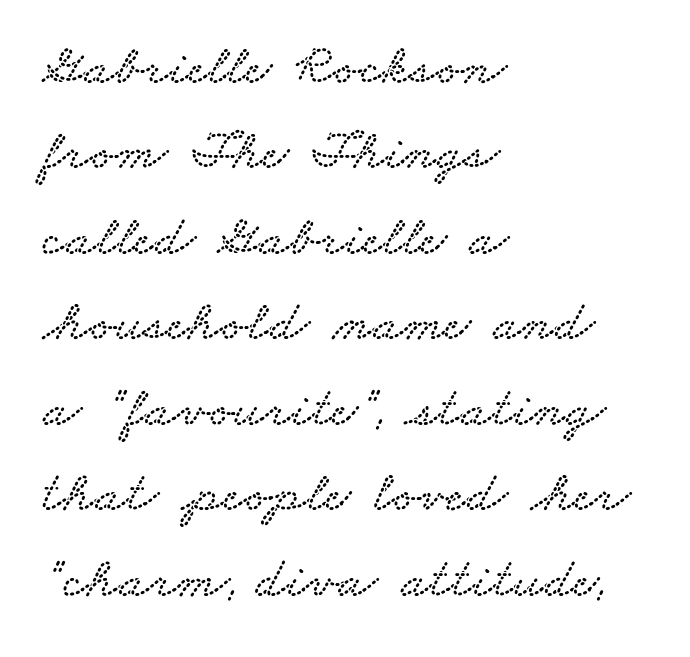
The image shows 57 px wide serif type; set left-aligned, normal line spacing (1.5x), normal letter spacing, not underlined; low stroke contrast and a small x-height.
